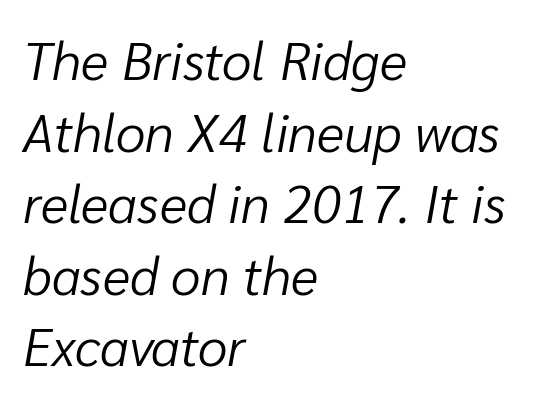
Glance below the letters and you will spot only blank space. The passage shown has conventional tracking throughout. You could not count columns in this text — the font is proportionally spaced. If you measured baseline to baseline, you'd find a middling distance. Nothing heavy about these letters — not bold at all. Alignment: flush left.
